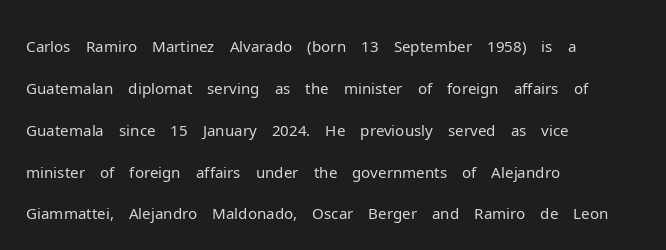
Is there any slant? The stems are plumb. The rendering uses a moderate line-height, typical for paragraphs. The rendering shows plain stroke endings on the letterforms — a sans-serif design. A clean baseline with only descenders dipping below it.
